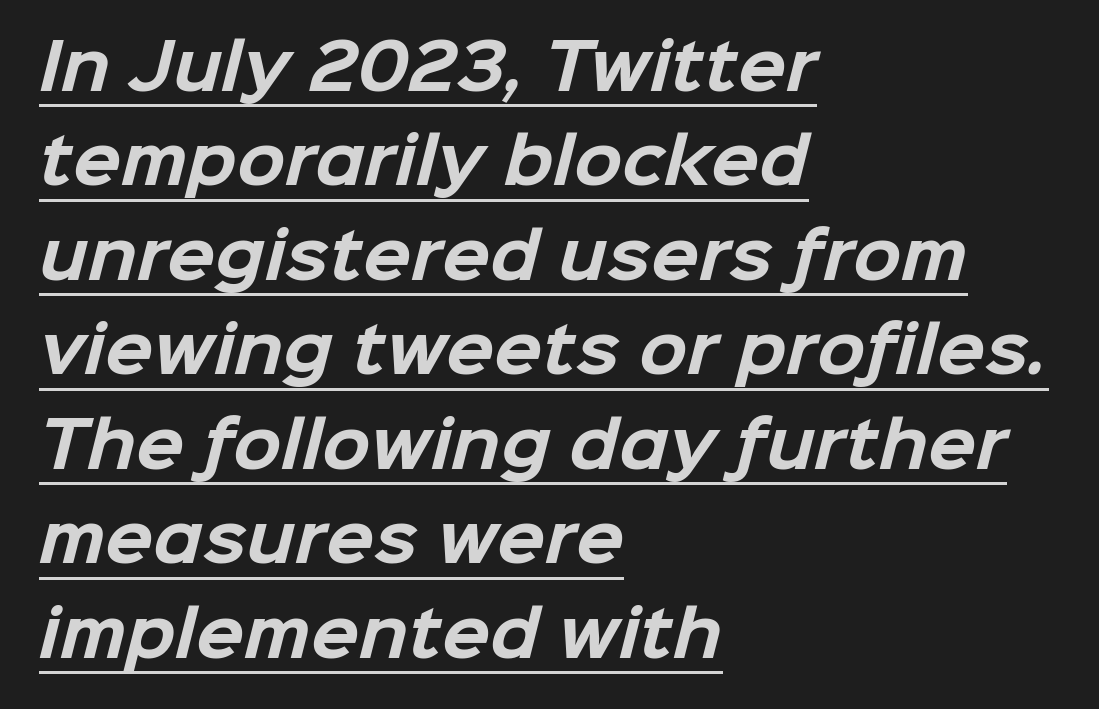
The ragged edge is on the right, which tells us the setting is flush left. Think of a printed novel: that variable character pitch is what you see here. Whoever set this chose a conventional vertical rhythm. No extra tracking has been applied to these lines. The typeface chosen for these lines omits serifs. Somebody hit Ctrl+U on this one — the words are underlined.
